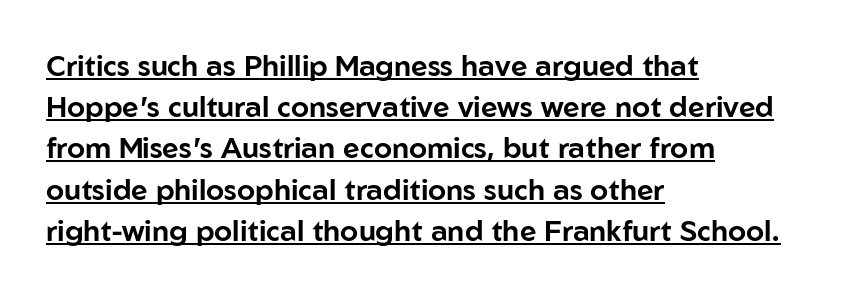
Q: Is the text italic (slanted)? A: No, it is upright.
Q: Is the typeface a serif or a sans-serif typeface? A: Sans-serif.
Q: Is the text underlined? A: Yes.
Q: How is the paragraph aligned? A: Left-aligned.
Q: Is the spacing between letters normal or unusually wide? A: Normal.
Q: Is the spacing between lines tight, normal or loose? A: Normal.
Q: Width (condensed, normal, or wide)? A: Normal.
Q: Stroke contrast? A: Low.
Q: x-height? A: Medium.
Q: Monospaced? A: No.
